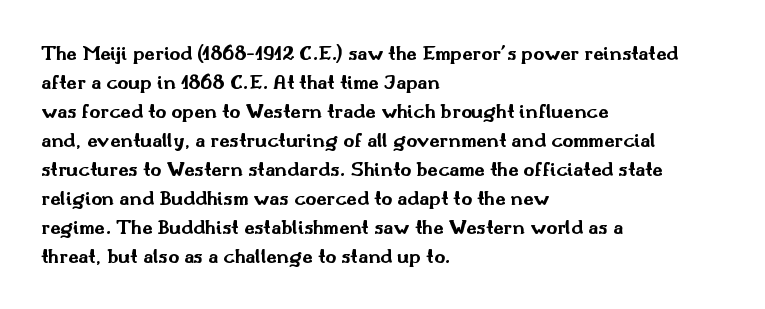
Q: Is the text bold? A: Yes.
Q: Is the text italic (slanted)? A: No, it is upright.
Q: Is the text underlined? A: No.
Q: How is the paragraph aligned? A: Left-aligned.
Q: Is the spacing between letters normal or unusually wide? A: Normal.
Q: Is the spacing between lines tight, normal or loose? A: Normal.
